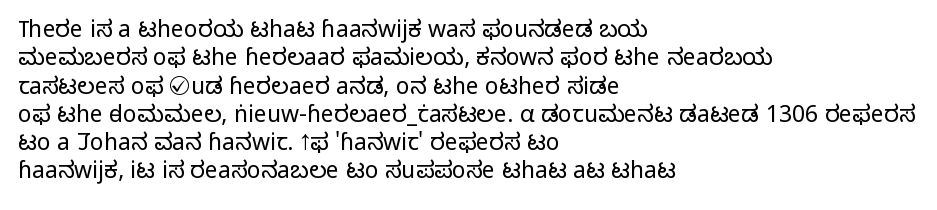
Q: Is the text bold? A: No.
Q: Is the text italic (slanted)? A: No, it is upright.
Q: Is the text underlined? A: No.
Q: How is the paragraph aligned? A: Left-aligned.
Q: Is the spacing between letters normal or unusually wide? A: Normal.
